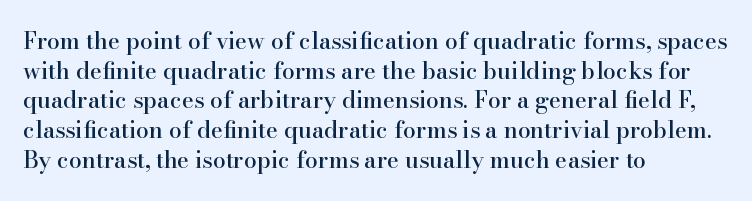
Descenders are the only things crossing below the line. A classic flush-left, rag-right setting is used for this passage. Upright lettering throughout. Quick note: interline space is typical. Letter spacing: default.
